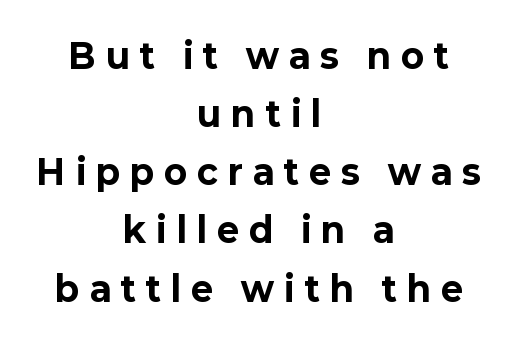
The image shows 34 px bold sans-serif type, upright; set centered, line spacing 1.71x, unusually wide letter spacing (+0.3 em), not underlined; low stroke contrast and a medium x-height.
